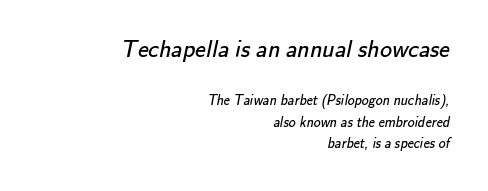
{"bold": "no", "underline": "no", "align": "right", "line_spacing": "normal", "line_spacing_ratio": 1.51, "letter_spacing": "normal", "letter_spacing_em": 0.0, "larger_block": "first", "size_ratio": 1.71, "glyph_px": 24}
